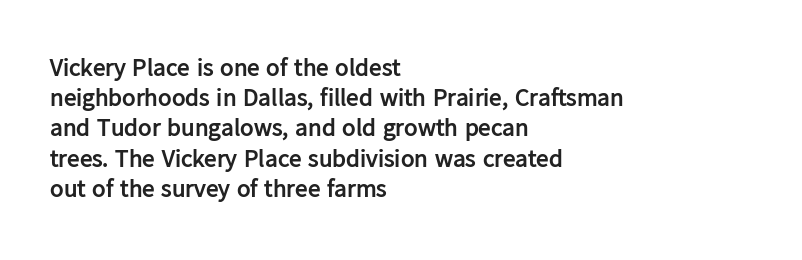
{"italic": "no", "bold": "yes", "underline": "no", "align": "left", "line_spacing_ratio": 1.21, "letter_spacing": "normal", "letter_spacing_em": 0.0, "glyph_px": 25}
